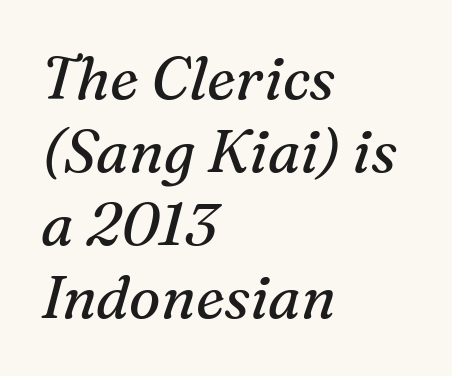
In terms of letterspacing, this is plain default setting. These lines are composed in type with serifs. The words here are not underlined. Posture: slanted. The typesetting does not lean heavy: it is not bold. All the whitespace from short lines collects on the right.
